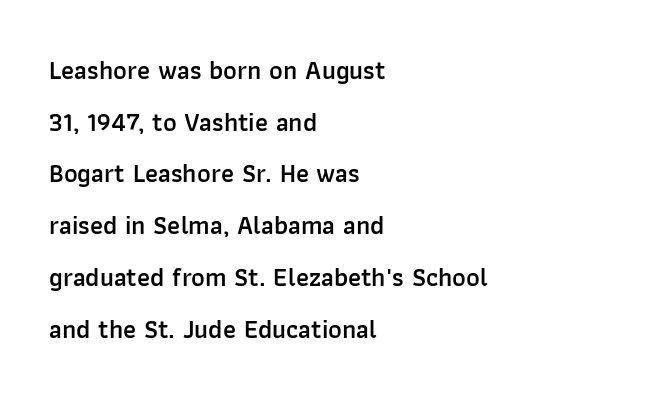
Q: Is the text bold? A: Semi-bold.
Q: Is the text italic (slanted)? A: No, it is upright.
Q: Is the text underlined? A: No.
Q: How is the paragraph aligned? A: Left-aligned.
Q: Is the spacing between letters normal or unusually wide? A: Normal.
Q: Is the spacing between lines tight, normal or loose? A: Loose.
